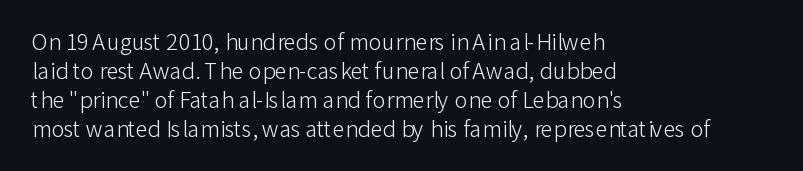
{"italic": "no", "bold": "no", "underline": "no", "align": "left", "line_spacing": "normal", "line_spacing_ratio": 1.32, "letter_spacing": "normal", "letter_spacing_em": 0.0, "glyph_px": 22}
